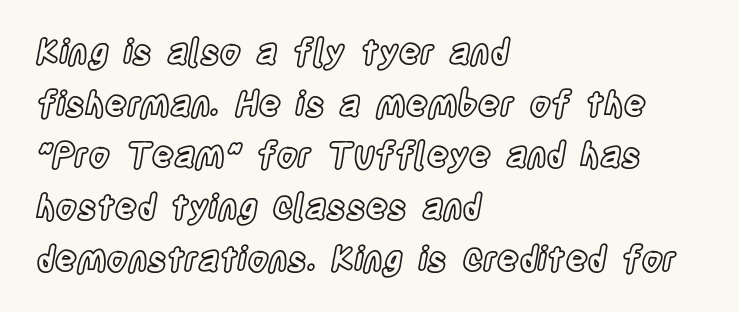
{"width": "condensed", "x_height": "large", "monospaced": "no", "underline": "no", "align": "left", "line_spacing": "normal", "line_spacing_ratio": 1.52, "letter_spacing": "normal", "letter_spacing_em": 0.0, "glyph_px": 34}
